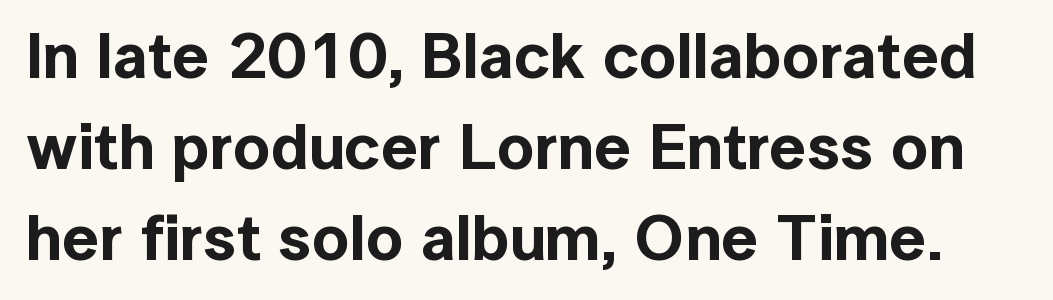
Q: Is the text italic (slanted)? A: No, it is upright.
Q: Is the typeface a serif or a sans-serif typeface? A: Sans-serif.
Q: Is the text underlined? A: No.
Q: Is the spacing between letters normal or unusually wide? A: Normal.
Q: Is the spacing between lines tight, normal or loose? A: Normal.
Q: Width (condensed, normal, or wide)? A: Normal.
Q: x-height? A: Medium.
Q: Monospaced? A: No.
